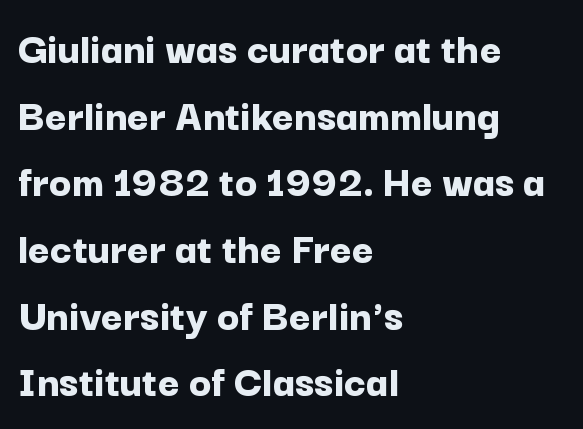
The image shows 46 px bold sans-serif type, upright; set left-aligned, normal line spacing (1.45x), normal letter spacing, not underlined; low stroke contrast and a medium x-height.
